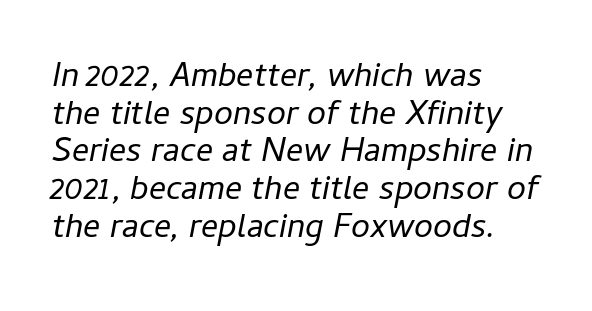
This sample is left-justified, so line endings fall wherever the words run out. A typesetter would call this proportional, since set widths differ per character. The passage shown is not underscored anywhere. Vertical spacing — tight. Is this a heavy cut? Hardly; it is regular or lighter.
